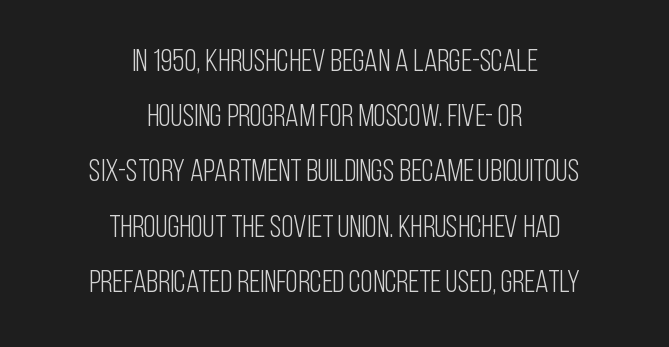
These lines are composed in type without serifs. The tracking reads as untouched default to a designer's eye. Think of a printed novel: that variable character pitch is what you see here. Letters rest on an invisible, unmarked baseline. A quiet, ordinary-to-light weight characterises the typeface. The rag falls on both sides of this text block equally.
